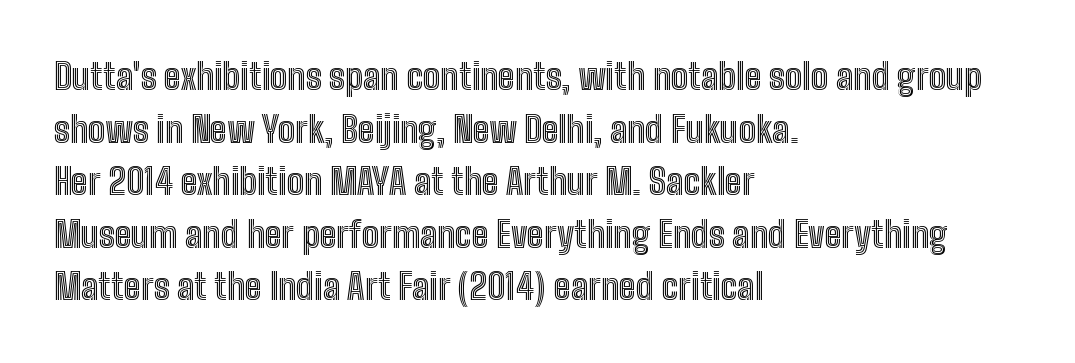
Q: Is the text italic (slanted)? A: No, it is upright.
Q: Is the text underlined? A: No.
Q: How is the paragraph aligned? A: Left-aligned.
Q: Is the spacing between letters normal or unusually wide? A: Normal.
Q: Is the spacing between lines tight, normal or loose? A: Normal.
Q: Width (condensed, normal, or wide)? A: Condensed.
Q: x-height? A: Medium.
Q: Monospaced? A: No.
